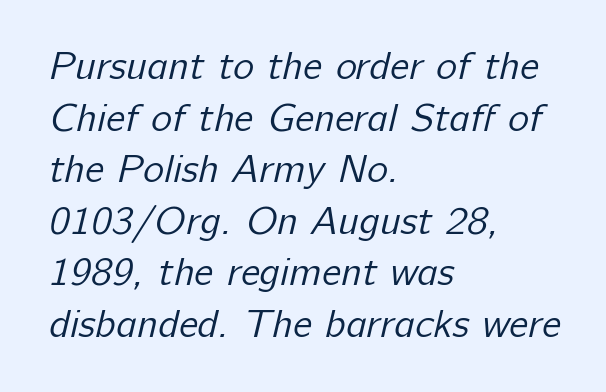
{"serif": "no", "bold": "no", "weight": "regular", "width": "normal", "stroke_contrast": "low", "x_height": "medium", "monospaced": "no", "underline": "no", "align": "left", "line_spacing": "normal", "line_spacing_ratio": 1.29, "letter_spacing": "normal", "letter_spacing_em": 0.0, "glyph_px": 40}
